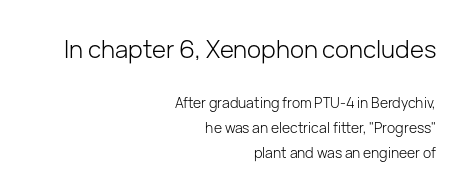
Q: Is the text bold? A: No.
Q: Is the text italic (slanted)? A: No, it is upright.
Q: Is the text underlined? A: No.
Q: How is the paragraph aligned? A: Right-aligned.
Q: Is the spacing between letters normal or unusually wide? A: Normal.
Q: Which block of text is set in a larger size, the first (top) or the second (bottom)? A: The first (top) one.
